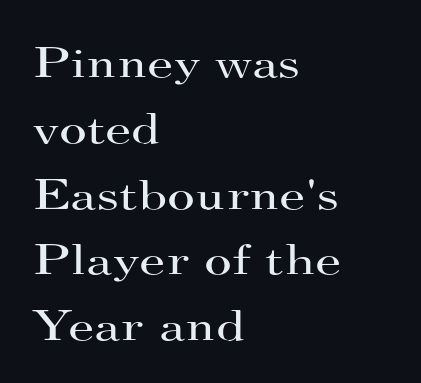
Q: Is the text bold? A: No.
Q: Is the text italic (slanted)? A: No, it is upright.
Q: Is the typeface a serif or a sans-serif typeface? A: Serif.
Q: Is the text underlined? A: No.
Q: How is the paragraph aligned? A: Left-aligned.
Q: Is the spacing between letters normal or unusually wide? A: Normal.
Q: Is the spacing between lines tight, normal or loose? A: Normal.
Q: Width (condensed, normal, or wide)? A: Wide.
Q: Stroke contrast? A: High.
Q: x-height? A: Small.
Q: Monospaced? A: No.
